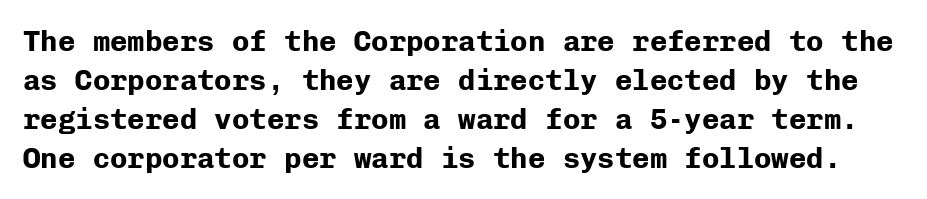
{"serif": "no", "italic": "no", "bold": "yes", "weight": "bold", "width": "normal", "stroke_contrast": "low", "x_height": "medium", "monospaced": "yes", "underline": "no", "line_spacing": "normal", "line_spacing_ratio": 1.34, "letter_spacing": "normal", "letter_spacing_em": 0.0, "glyph_px": 29}
